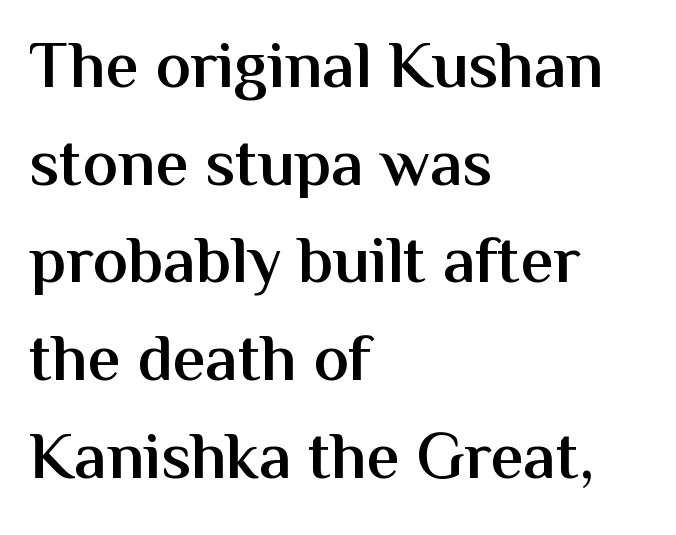
The image shows 66 px semibold sans-serif type, upright; set left-aligned, normal line spacing (1.48x), normal letter spacing, not underlined; medium stroke contrast and a medium x-height.
